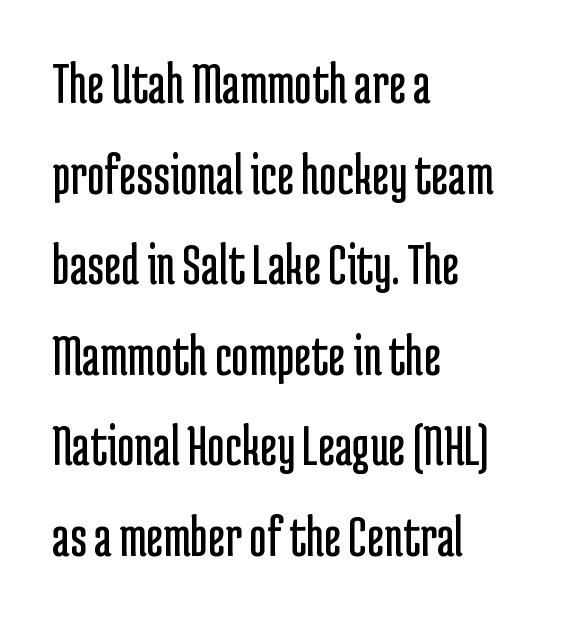
Q: Is the text bold? A: No.
Q: Is the text italic (slanted)? A: No, it is upright.
Q: Is the typeface a serif or a sans-serif typeface? A: Sans-serif.
Q: Is the text underlined? A: No.
Q: How is the paragraph aligned? A: Left-aligned.
Q: Is the spacing between letters normal or unusually wide? A: Normal.
Q: Is the spacing between lines tight, normal or loose? A: Normal.
Q: Width (condensed, normal, or wide)? A: Condensed.
Q: Stroke contrast? A: Low.
Q: x-height? A: Medium.
Q: Monospaced? A: No.
